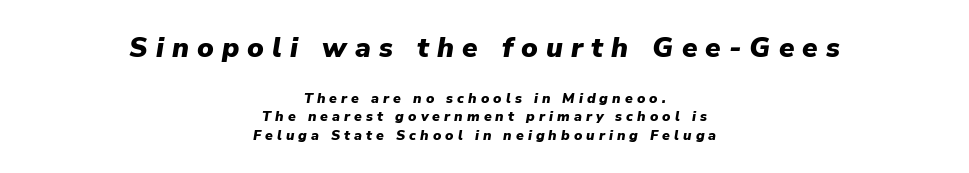
The image shows 28 px heavy type, italic (leaning right); set centered, normal line spacing (1.33x), unusually wide letter spacing (+0.29 em), not underlined; the first (top) block is 2.0x larger; low stroke contrast and a medium x-height.
